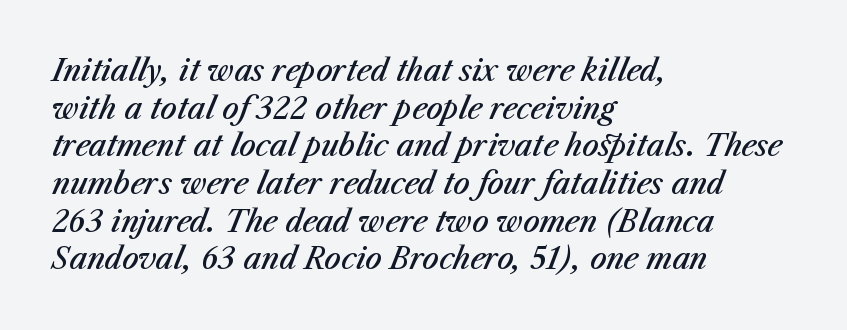
{"italic": "yes", "lean": "right", "slant_degrees": 23, "bold": "semi", "weight": "semibold", "width": "normal", "stroke_contrast": "medium", "x_height": "medium", "monospaced": "no", "underline": "no", "align": "left", "line_spacing": "normal", "line_spacing_ratio": 1.3, "letter_spacing": "normal", "letter_spacing_em": 0.0, "glyph_px": 29}
